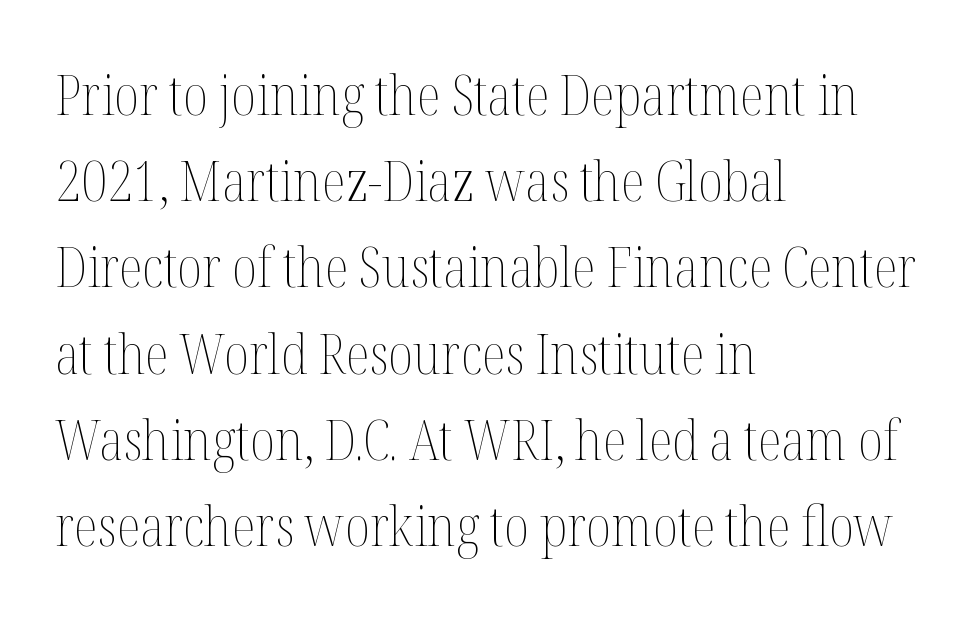
The image shows 56 px thin, condensed type, upright; set left-aligned, normal line spacing (1.54x), normal letter spacing, not underlined; medium stroke contrast and a medium x-height.
